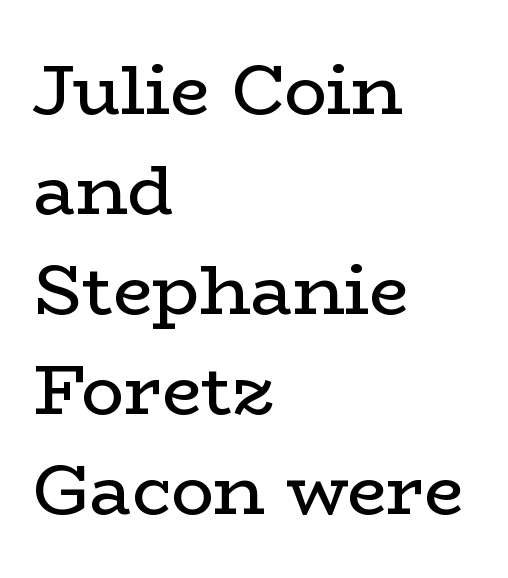
The image shows 71 px regular-weight, wide serif type, upright; set left-aligned, normal line spacing (1.41x), normal letter spacing, not underlined; low stroke contrast and a medium x-height.
